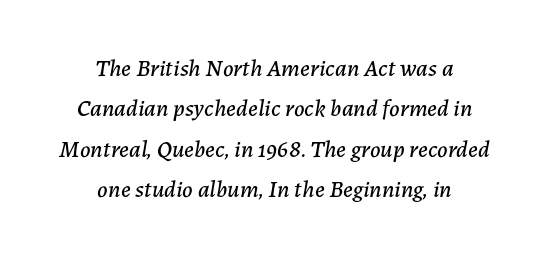
The image shows 24 px text type, italic (leaning right); set centered, normal line spacing (1.68x), normal letter spacing, not underlined.
